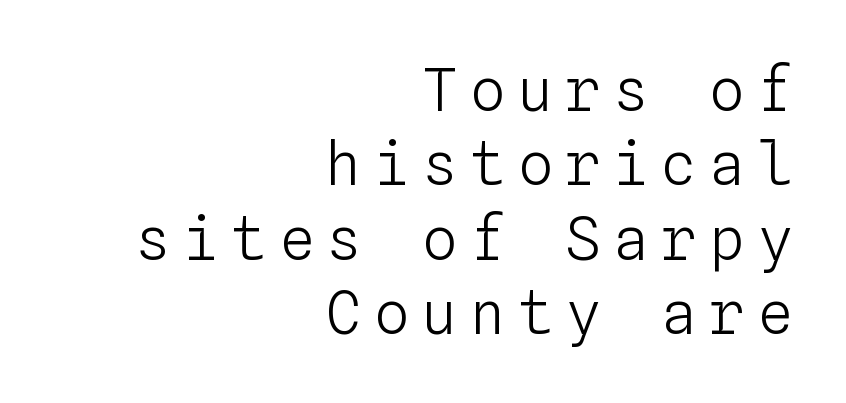
These lines are rendered in a fixed-pitch font. These lines were composed using upright roman letters. These lines sit exactly where default settings would place them. The foot of each line stays bare and open. The rendering inserts visible extra space after every character. No letter is thick-stroked: the sample isn't bold.
